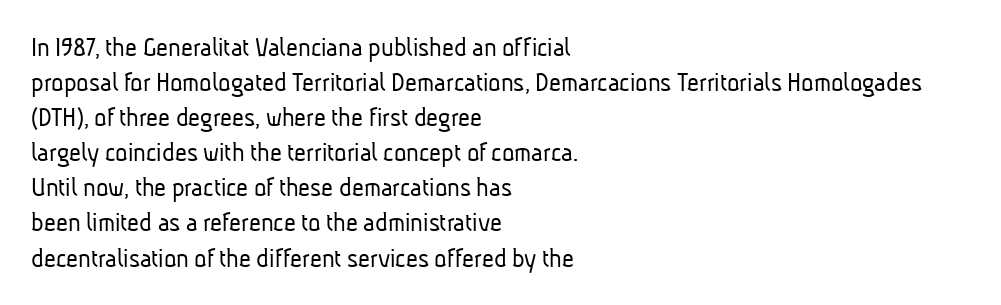
{"serif": "no", "bold": "no", "weight": "light", "width": "condensed", "stroke_contrast": "low", "x_height": "medium", "monospaced": "no", "underline": "no", "align": "left", "line_spacing_ratio": 1.21, "letter_spacing": "normal", "letter_spacing_em": 0.0, "glyph_px": 29}
